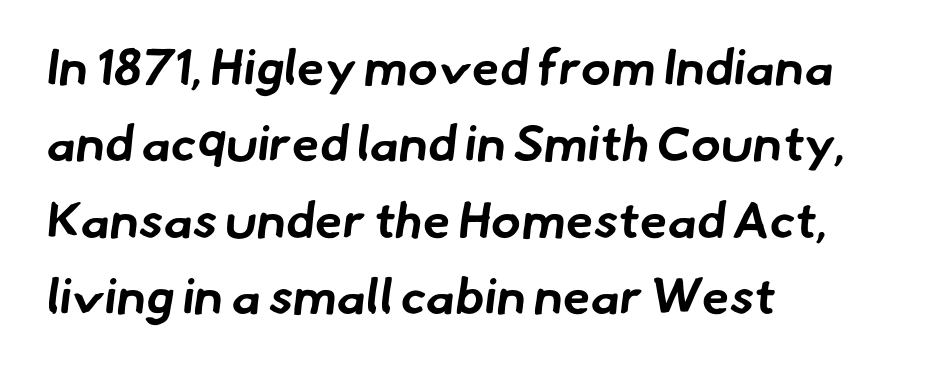
Does the weight exceed regular? Yes, all the way to bold. The type is set solid horizontally, with unmodified tracking. Examine the stroke ends and you'll find no serifs. Does the leading feel generous? No, just average.
